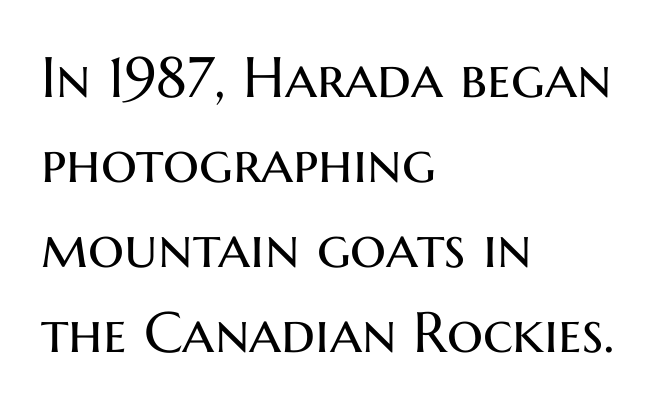
Q: Is the text bold? A: No.
Q: Is the text italic (slanted)? A: No, it is upright.
Q: Is the typeface a serif or a sans-serif typeface? A: Sans-serif.
Q: Is the text underlined? A: No.
Q: How is the paragraph aligned? A: Left-aligned.
Q: Is the spacing between letters normal or unusually wide? A: Normal.
Q: Is the spacing between lines tight, normal or loose? A: Normal.
Q: Width (condensed, normal, or wide)? A: Normal.
Q: Stroke contrast? A: Medium.
Q: x-height? A: Medium.
Q: Monospaced? A: No.
